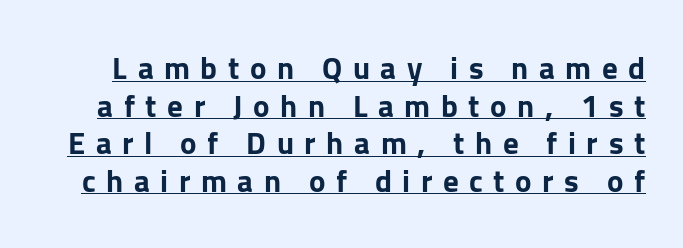
{"serif": "no", "italic": "no", "bold": "yes", "weight": "bold", "width": "normal", "stroke_contrast": "low", "x_height": "medium", "monospaced": "no", "underline": "yes", "line_spacing_ratio": 1.21, "letter_spacing": "wide", "letter_spacing_em": 0.34, "glyph_px": 31}
